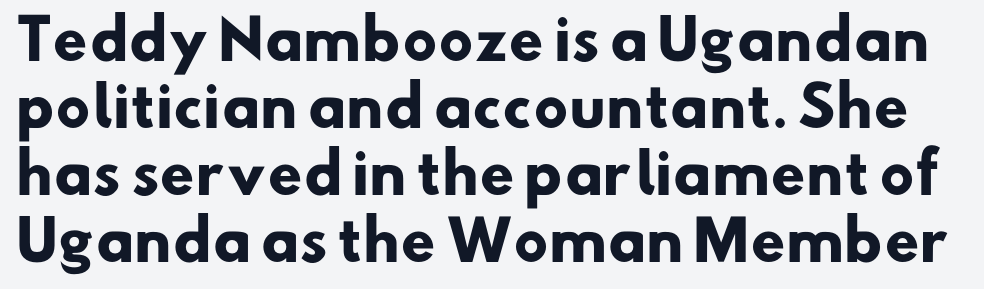
The image shows 55 px heavy sans-serif type; set line spacing 1.22x, normal letter spacing, not underlined; low stroke contrast and a small x-height.
